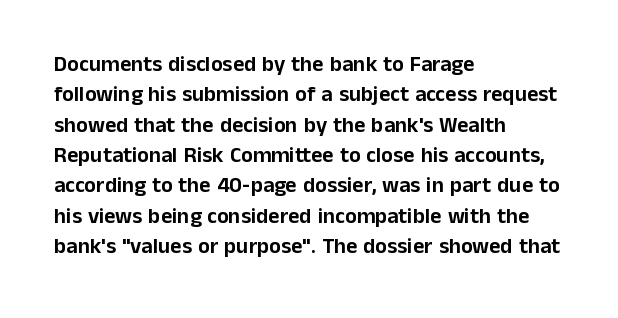
Q: Is the text italic (slanted)? A: No, it is upright.
Q: Is the text underlined? A: No.
Q: How is the paragraph aligned? A: Left-aligned.
Q: Is the spacing between letters normal or unusually wide? A: Normal.
Q: Is the spacing between lines tight, normal or loose? A: Normal.
